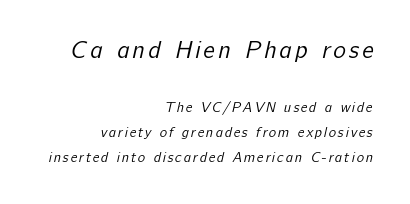
The words here are not underlined. One-word summary of the alignment: right. Each stroke keeps to a modest, everyday thickness or less. The more generous point size was reserved for the upper chunk.
